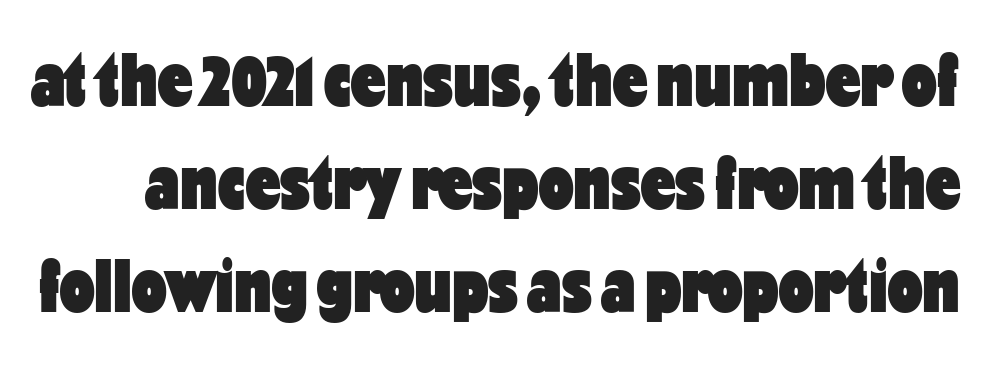
Q: Is the text bold? A: Yes.
Q: Is the text italic (slanted)? A: No, it is upright.
Q: Is the typeface a serif or a sans-serif typeface? A: Sans-serif.
Q: Is the text underlined? A: No.
Q: Is the spacing between letters normal or unusually wide? A: Normal.
Q: Is the spacing between lines tight, normal or loose? A: Normal.
Q: Width (condensed, normal, or wide)? A: Condensed.
Q: Stroke contrast? A: Low.
Q: x-height? A: Medium.
Q: Monospaced? A: No.
